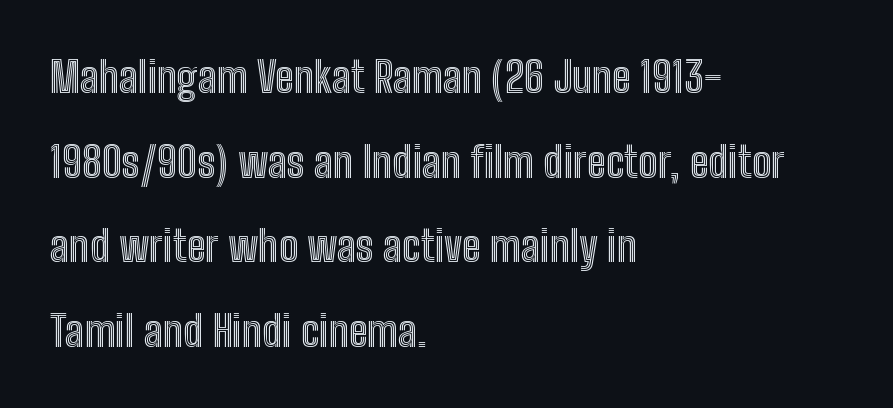
If you drew a ruler down the left edge, every line would touch it. Each letter keeps its own natural width here, so spacing adapts to shape. Line spacing here is loose. Descenders are the only things crossing below the line. Rendered with straight, roman letterforms.
